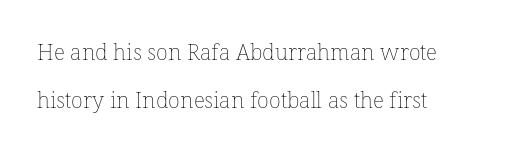
The image shows 22 px text type, upright; set left-aligned, loose line spacing (2.16x), normal letter spacing, not underlined.
